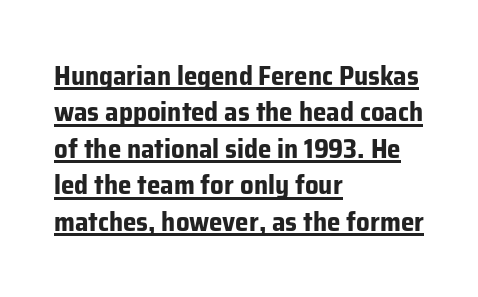
Q: Is the text bold? A: Yes.
Q: Is the text italic (slanted)? A: No, it is upright.
Q: Is the text underlined? A: Yes.
Q: How is the paragraph aligned? A: Left-aligned.
Q: Is the spacing between letters normal or unusually wide? A: Normal.
Q: Is the spacing between lines tight, normal or loose? A: Normal.
